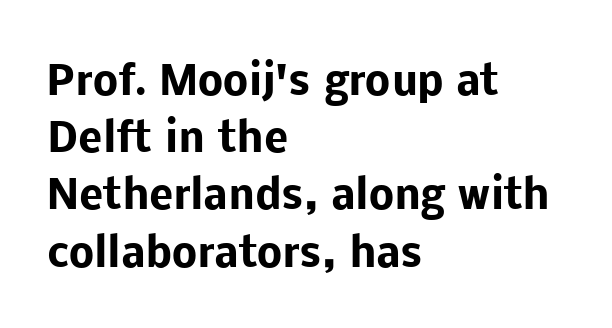
The face used here is proportionally spaced, like ordinary book or web type. I'd describe the lettering as bold — thick and assertive. Has an underline been added? It has not. Rows of type keep a routine distance in the vertical direction. Observe the absence of serifs on each vertical stroke in this sample. Reading down the block, your eye returns to a fixed left position each line.
